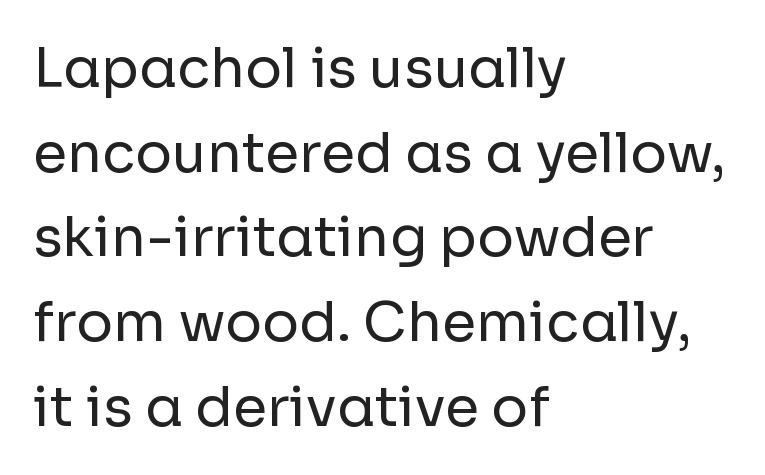
Q: Is the text bold? A: No.
Q: Is the text italic (slanted)? A: No, it is upright.
Q: Is the typeface a serif or a sans-serif typeface? A: Sans-serif.
Q: Is the text underlined? A: No.
Q: How is the paragraph aligned? A: Left-aligned.
Q: Is the spacing between letters normal or unusually wide? A: Normal.
Q: Is the spacing between lines tight, normal or loose? A: Normal.
Q: Width (condensed, normal, or wide)? A: Normal.
Q: Stroke contrast? A: Low.
Q: x-height? A: Medium.
Q: Monospaced? A: No.
